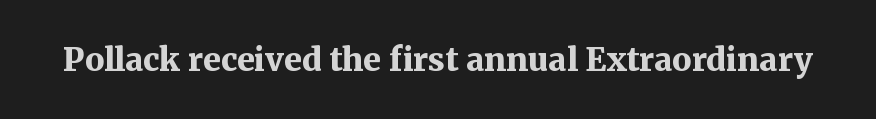
Q: Is the text bold? A: Yes.
Q: Is the text italic (slanted)? A: No, it is upright.
Q: Is the typeface a serif or a sans-serif typeface? A: Serif.
Q: Is the text underlined? A: No.
Q: Is the spacing between letters normal or unusually wide? A: Normal.
Q: Width (condensed, normal, or wide)? A: Normal.
Q: Stroke contrast? A: Medium.
Q: x-height? A: Medium.
Q: Monospaced? A: No.
